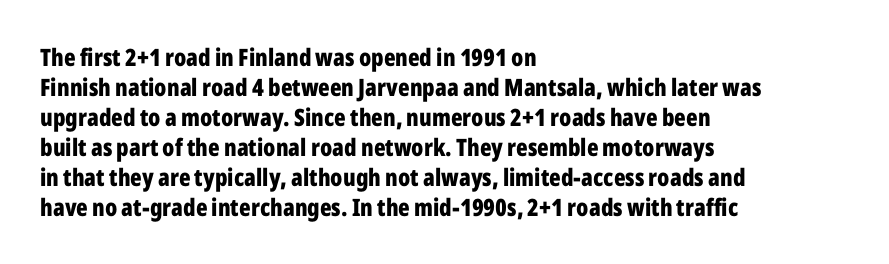
Q: Is the text bold? A: Yes.
Q: Is the text italic (slanted)? A: No, it is upright.
Q: Is the text underlined? A: No.
Q: How is the paragraph aligned? A: Left-aligned.
Q: Is the spacing between letters normal or unusually wide? A: Normal.
Q: Is the spacing between lines tight, normal or loose? A: Normal.
